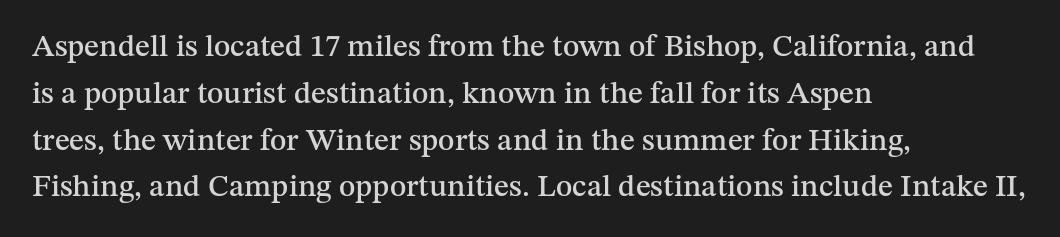
The image shows 31 px serif type, upright; set left-aligned, normal line spacing (1.51x), normal letter spacing, not underlined; medium stroke contrast and a medium x-height.
